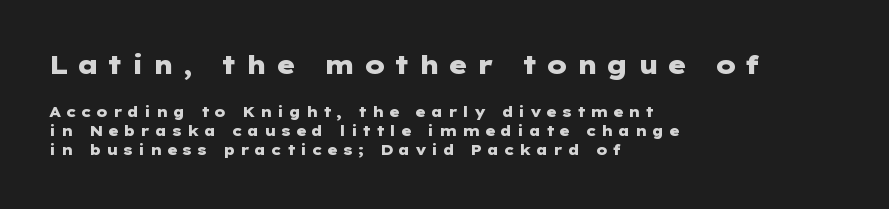
{"italic": "no", "bold": "yes", "underline": "no", "align": "left", "line_spacing": "normal", "line_spacing_ratio": 1.36, "letter_spacing": "wide", "letter_spacing_em": 0.31, "larger_block": "first", "size_ratio": 1.79, "glyph_px": 25}
